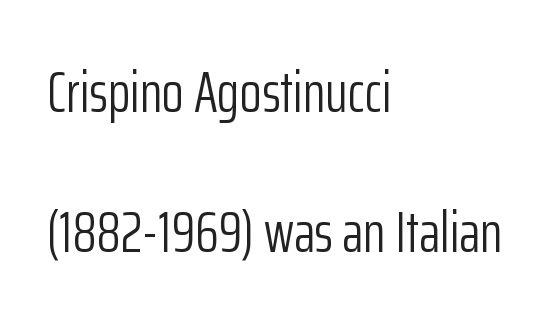
The image shows 57 px light, condensed sans-serif type, upright; set left-aligned, loose line spacing (2.45x), normal letter spacing, not underlined; low stroke contrast and a medium x-height.
